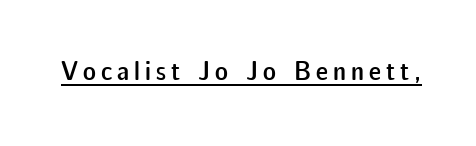
{"italic": "no", "bold": "semi", "underline": "yes", "glyph_px": 27}
